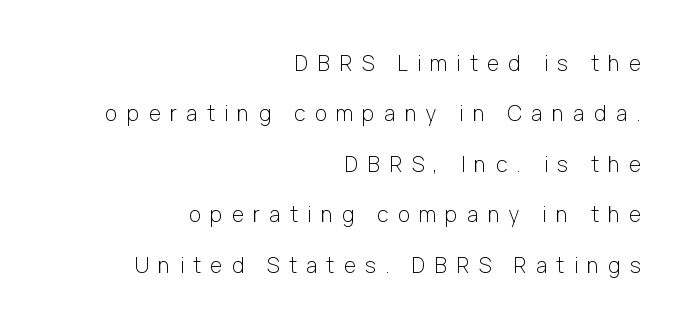
{"italic": "no", "bold": "no", "underline": "no", "align": "right", "line_spacing": "loose", "line_spacing_ratio": 2.4, "letter_spacing": "wide", "letter_spacing_em": 0.44, "glyph_px": 21}
